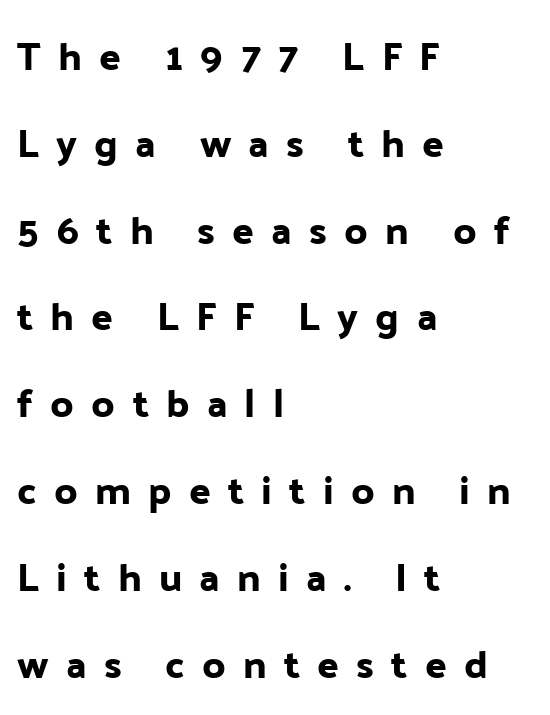
{"serif": "no", "italic": "no", "width": "normal", "stroke_contrast": "low", "x_height": "medium", "monospaced": "no", "underline": "no", "align": "left", "line_spacing": "loose", "line_spacing_ratio": 2.17, "letter_spacing": "wide", "letter_spacing_em": 0.43, "glyph_px": 40}
